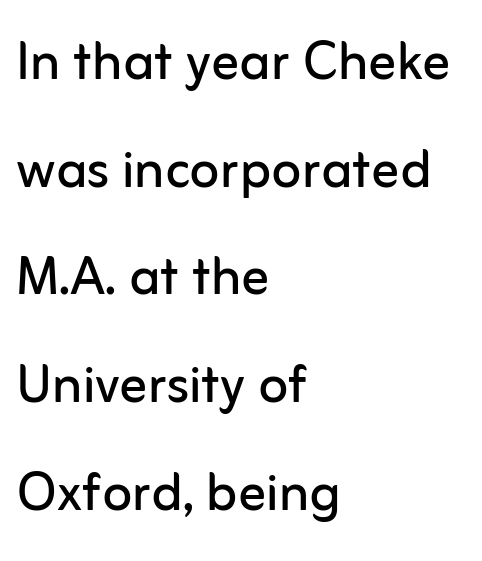
{"serif": "no", "italic": "no", "bold": "no", "weight": "regular", "width": "normal", "stroke_contrast": "low", "x_height": "medium", "monospaced": "no", "underline": "no", "align": "left", "line_spacing": "normal", "line_spacing_ratio": 1.56, "letter_spacing": "normal", "letter_spacing_em": 0.0, "glyph_px": 69}
